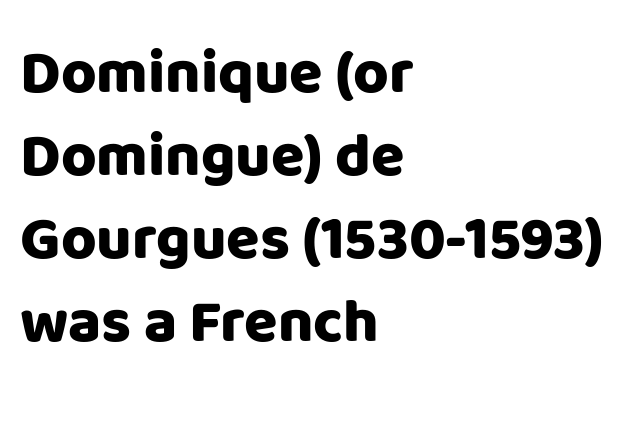
{"serif": "no", "italic": "no", "width": "normal", "stroke_contrast": "low", "x_height": "large", "monospaced": "no", "underline": "no", "align": "left", "line_spacing": "normal", "line_spacing_ratio": 1.36, "letter_spacing": "normal", "letter_spacing_em": 0.0, "glyph_px": 61}
